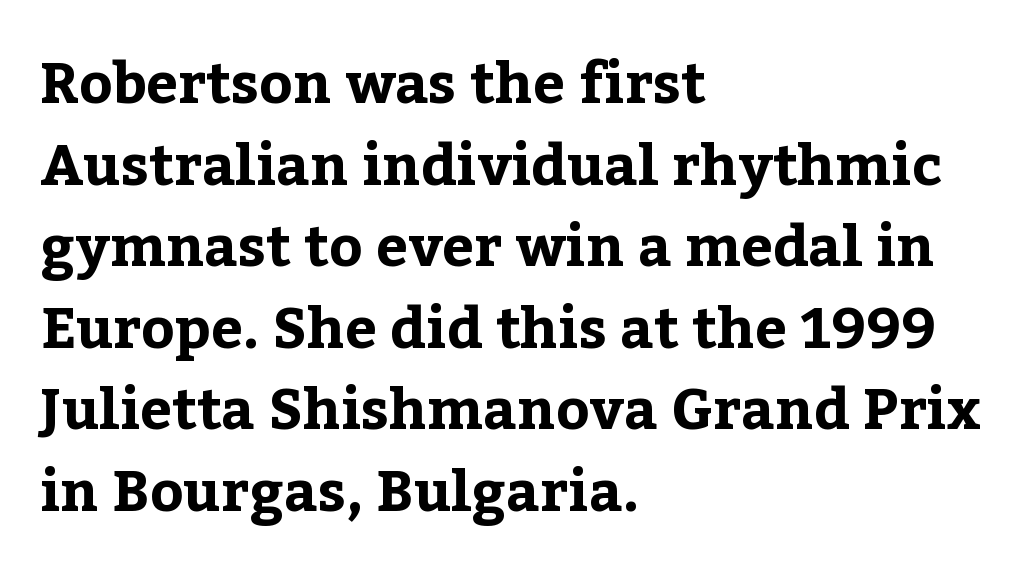
Note the varied advance widths — an 'i' is clearly narrower than an 'm'. The space between consecutive lines is moderate. Underline: absent. The text was rendered using a seriffed face with decorative stroke endings.
